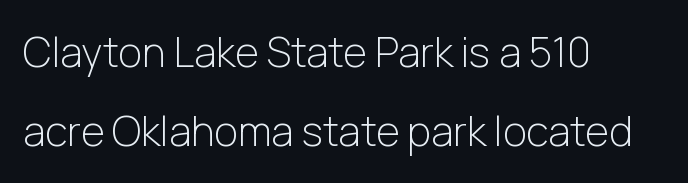
The setting favours the left margin, as ordinary paragraphs usually do. A quiet, ordinary-to-light weight characterises the typeface. In terms of letterspacing, this is plain default setting. Quick note: interline space is abundant.
